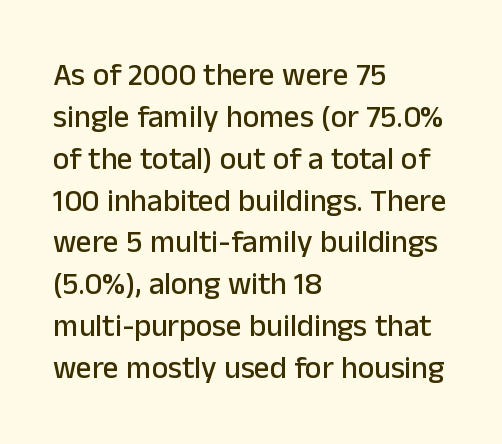
Q: Is the text italic (slanted)? A: No, it is upright.
Q: Is the typeface a serif or a sans-serif typeface? A: Sans-serif.
Q: Is the text underlined? A: No.
Q: How is the paragraph aligned? A: Left-aligned.
Q: Is the spacing between letters normal or unusually wide? A: Normal.
Q: Is the spacing between lines tight, normal or loose? A: Normal.
Q: Width (condensed, normal, or wide)? A: Normal.
Q: Stroke contrast? A: Low.
Q: x-height? A: Medium.
Q: Monospaced? A: No.
